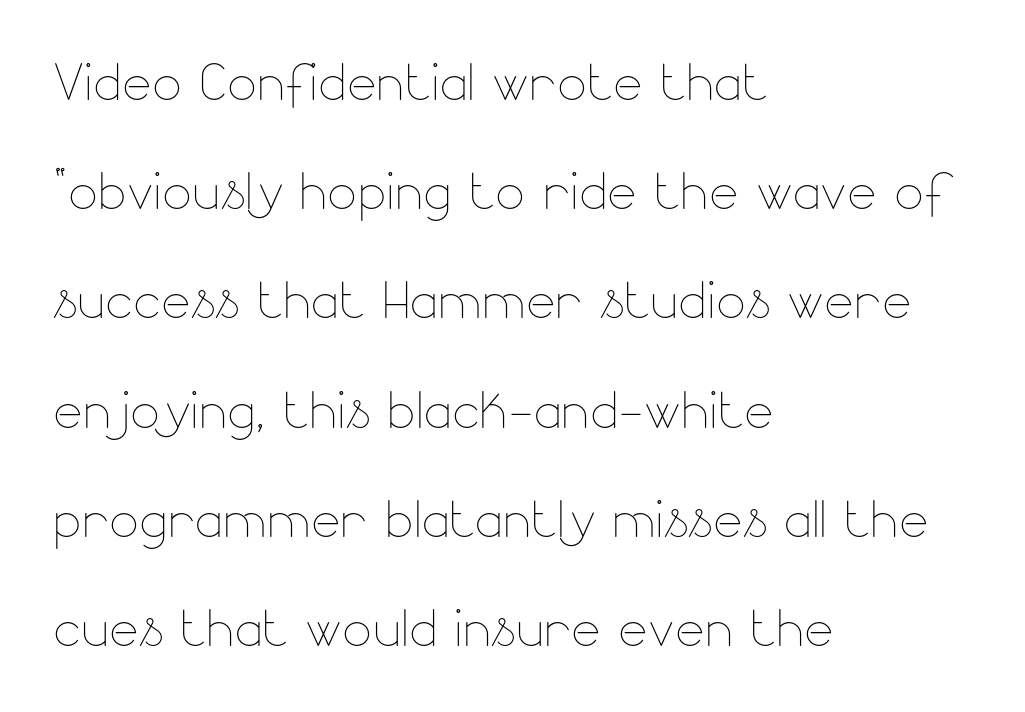
{"italic": "no", "bold": "no", "weight": "thin", "width": "normal", "stroke_contrast": "low", "x_height": "small", "monospaced": "no", "underline": "no", "align": "left", "line_spacing": "normal", "line_spacing_ratio": 1.56, "letter_spacing": "normal", "letter_spacing_em": 0.0, "glyph_px": 70}
